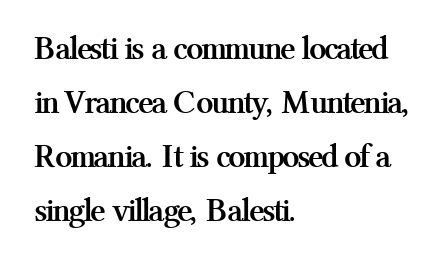
The image shows 34 px semibold serif type, upright; set left-aligned, normal line spacing (1.59x), normal letter spacing, not underlined; medium stroke contrast and a medium x-height.
